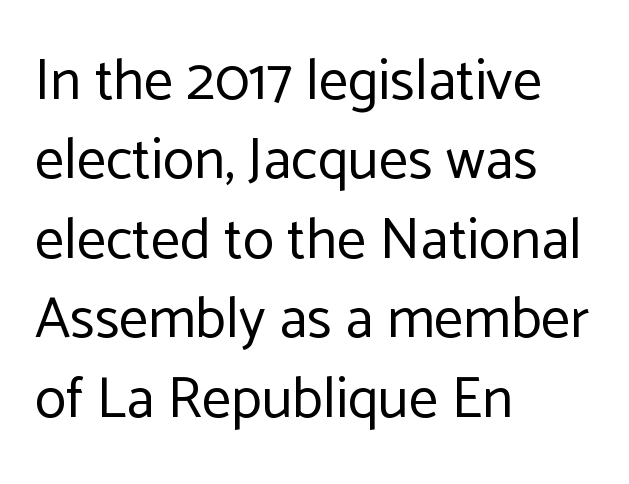
{"serif": "no", "italic": "no", "bold": "no", "weight": "regular", "width": "normal", "stroke_contrast": "low", "x_height": "medium", "monospaced": "no", "underline": "no", "align": "left", "line_spacing": "normal", "line_spacing_ratio": 1.37, "letter_spacing": "normal", "letter_spacing_em": 0.0, "glyph_px": 58}
